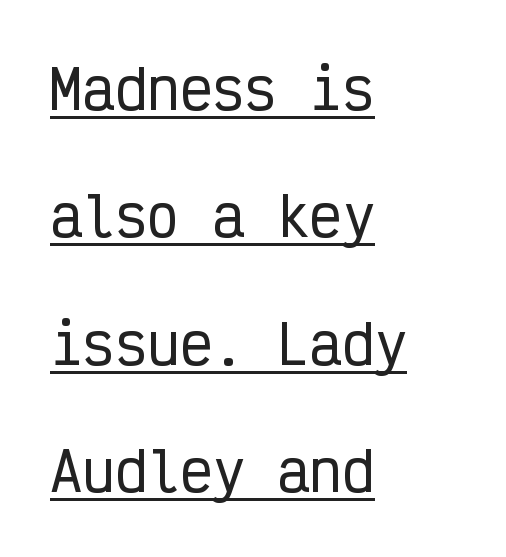
Q: Is the text italic (slanted)? A: No, it is upright.
Q: Is the typeface a serif or a sans-serif typeface? A: Sans-serif.
Q: Is the text underlined? A: Yes.
Q: How is the paragraph aligned? A: Left-aligned.
Q: Is the spacing between letters normal or unusually wide? A: Normal.
Q: Is the spacing between lines tight, normal or loose? A: Loose.
Q: Width (condensed, normal, or wide)? A: Condensed.
Q: Stroke contrast? A: Low.
Q: x-height? A: Medium.
Q: Monospaced? A: Yes.
